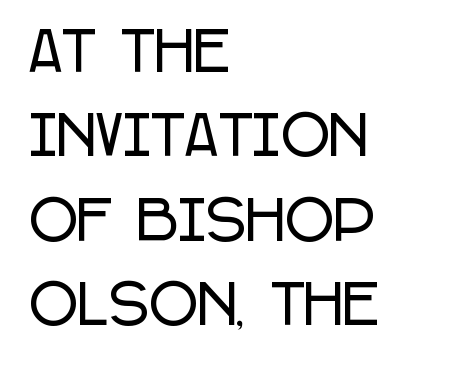
The image shows 53 px condensed sans-serif type, upright; set left-aligned, normal line spacing (1.59x), normal letter spacing, not underlined; low stroke contrast and a large x-height.
